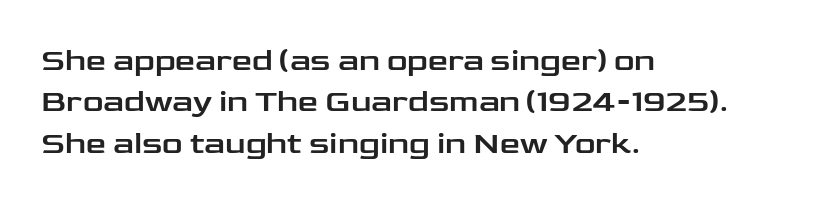
The image shows 32 px wide sans-serif type, upright; set left-aligned, normal line spacing (1.29x), normal letter spacing, not underlined; low stroke contrast and a medium x-height.
